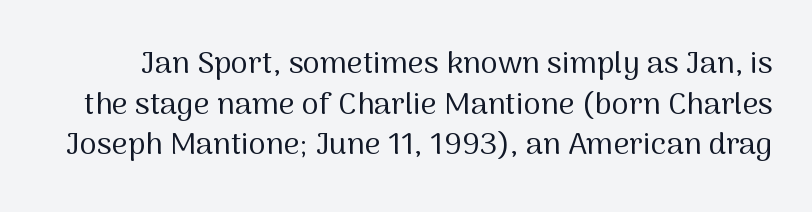
Tracking value appears to be zero — textbook default spacing. This sample uses a sans-serif face. Only glyphs here, with clear space below each row. This reads as an unemphasized weight, regular at the heaviest. Posture: upright roman. How would I describe the line gaps? Plain and ordinary.
